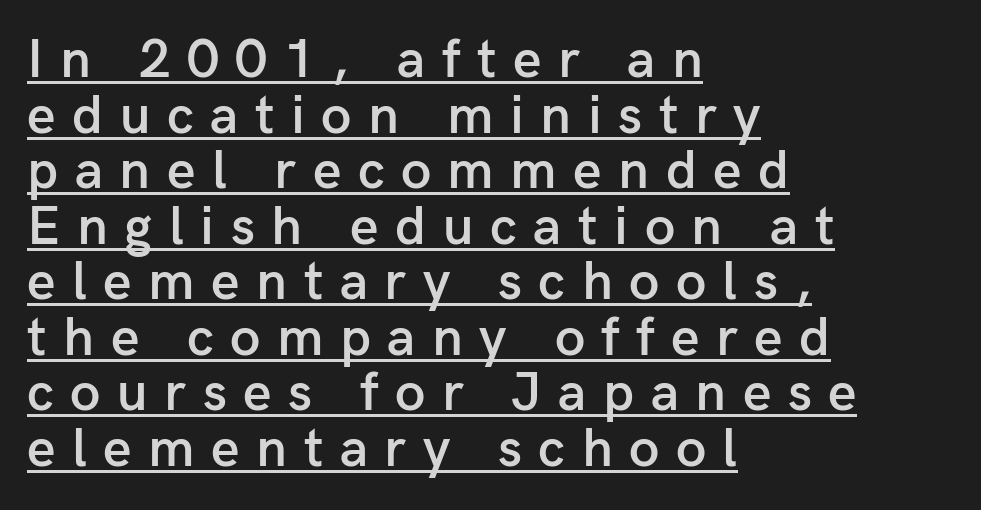
{"serif": "no", "italic": "no", "bold": "semi", "weight": "semibold", "width": "normal", "stroke_contrast": "low", "x_height": "medium", "monospaced": "no", "underline": "yes", "align": "left", "line_spacing": "tight", "line_spacing_ratio": 1.01, "letter_spacing": "wide", "letter_spacing_em": 0.3, "glyph_px": 55}
